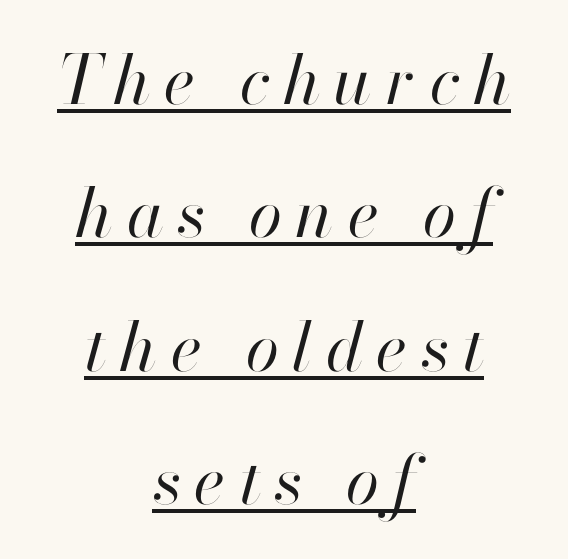
Q: Is the text bold? A: No.
Q: Is the text italic (slanted)? A: Yes, it leans right by about 13 degrees.
Q: Is the text underlined? A: Yes.
Q: How is the paragraph aligned? A: Centered.
Q: Is the spacing between letters normal or unusually wide? A: Unusually wide.
Q: Is the spacing between lines tight, normal or loose? A: Loose.
Q: Width (condensed, normal, or wide)? A: Normal.
Q: Stroke contrast? A: High.
Q: x-height? A: Small.
Q: Monospaced? A: No.
